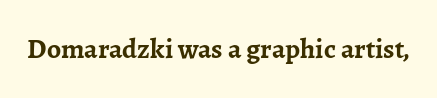
{"serif": "yes", "italic": "no", "bold": "yes", "weight": "semibold", "width": "normal", "stroke_contrast": "low", "x_height": "medium", "monospaced": "no", "underline": "no", "letter_spacing": "normal", "letter_spacing_em": 0.0, "glyph_px": 28}
